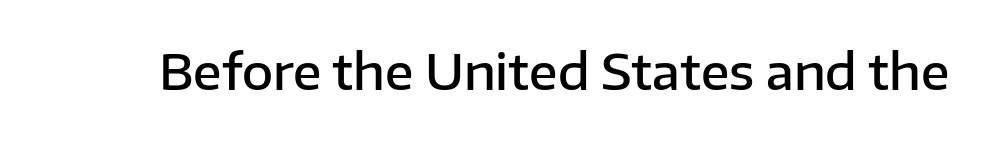
The letters advance in unequal steps, a hallmark of proportional type. Unlike a traditional serif, this face leaves its strokes unadorned. The letterforms sit shoulder to shoulder at normal distance. This is moderately heavy type, rendered in semibold. Plain, unruled lines of type.
